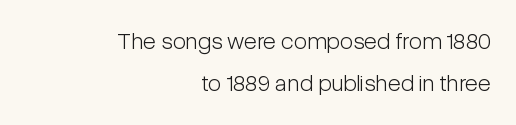
Q: Is the text bold? A: No.
Q: Is the text italic (slanted)? A: No, it is upright.
Q: Is the text underlined? A: No.
Q: How is the paragraph aligned? A: Right-aligned.
Q: Is the spacing between letters normal or unusually wide? A: Normal.
